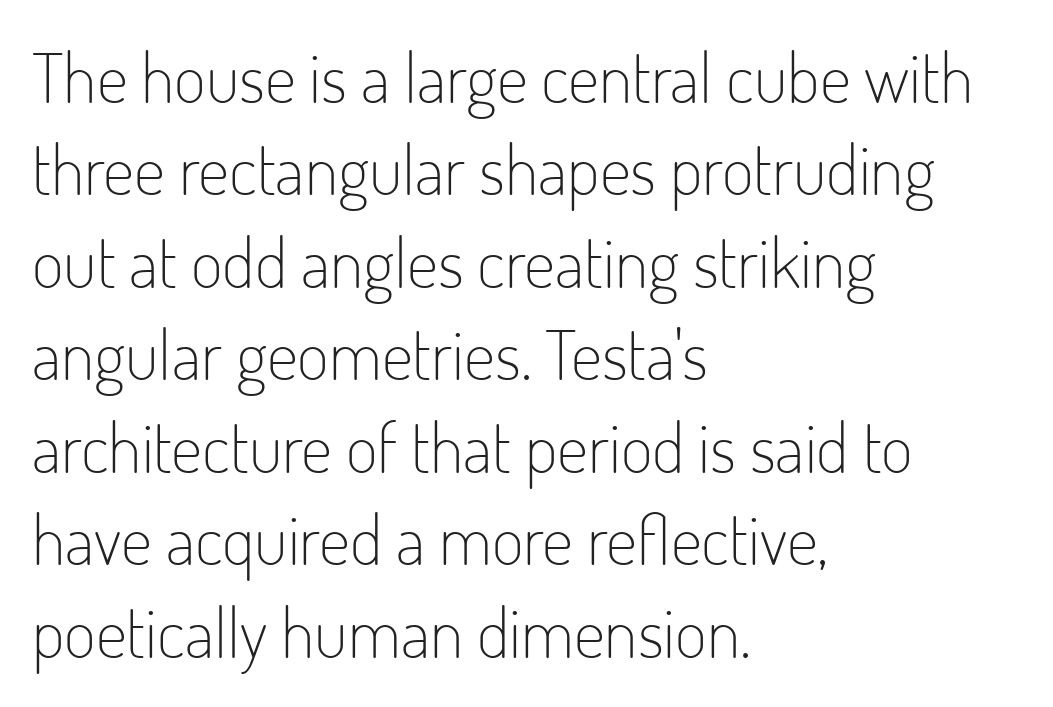
The image shows 69 px light, condensed sans-serif type, upright; set left-aligned, normal line spacing (1.34x), normal letter spacing, not underlined; low stroke contrast and a small x-height.
